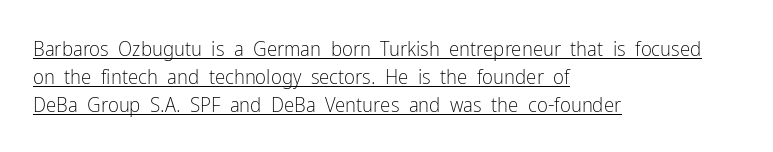
Q: Is the text bold? A: No.
Q: Is the text italic (slanted)? A: No, it is upright.
Q: Is the text underlined? A: Yes.
Q: How is the paragraph aligned? A: Left-aligned.
Q: Is the spacing between letters normal or unusually wide? A: Normal.
Q: Is the spacing between lines tight, normal or loose? A: Normal.
